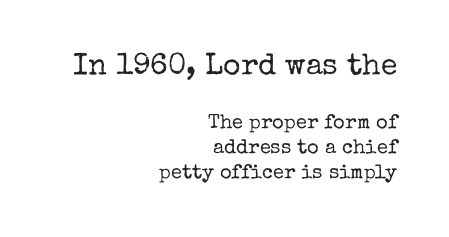
The image shows 30 px regular-weight serif type, upright; set right-aligned, normal line spacing (1.25x), normal letter spacing, not underlined; the first (top) block is 1.5x larger; low stroke contrast and a medium x-height.
